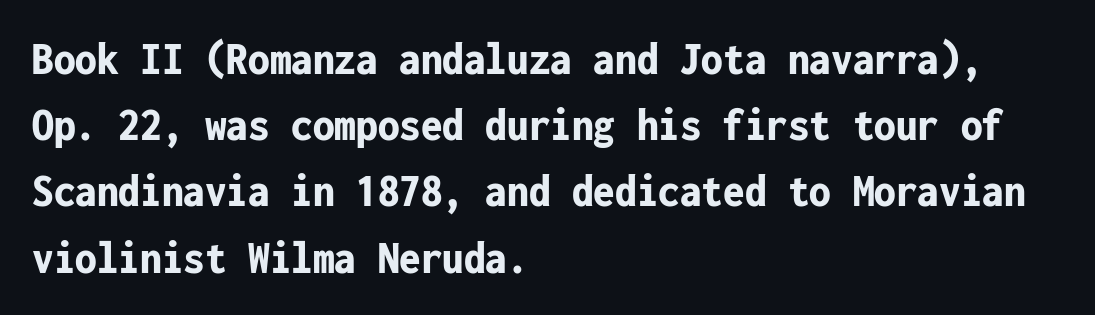
The image shows 48 px bold, condensed sans-serif type, upright, monospaced; set left-aligned, normal line spacing (1.38x), normal letter spacing, not underlined; low stroke contrast and a medium x-height.
